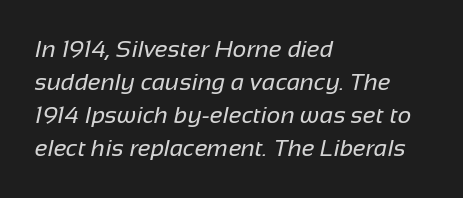
Type without underlining. Successive baselines arrive at the customary interval. The typesetting does not lean heavy: it is not bold. The text block is weighted toward the left margin, trailing off unevenly rightward. The horizontal fit of the characters is conventional and even.
